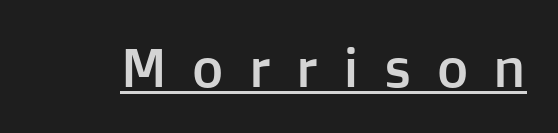
{"serif": "no", "italic": "no", "width": "normal", "stroke_contrast": "low", "x_height": "medium", "monospaced": "no", "underline": "yes", "letter_spacing": "wide", "letter_spacing_em": 0.47, "glyph_px": 54}
